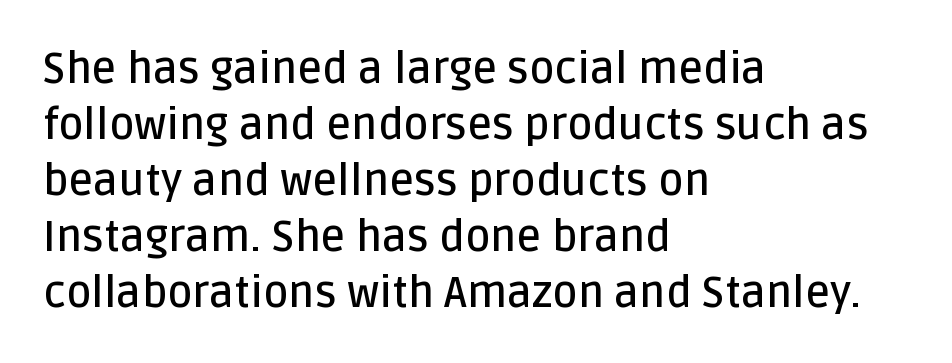
Q: Is the text bold? A: Semi-bold.
Q: Is the text italic (slanted)? A: No, it is upright.
Q: Is the typeface a serif or a sans-serif typeface? A: Sans-serif.
Q: Is the text underlined? A: No.
Q: How is the paragraph aligned? A: Left-aligned.
Q: Is the spacing between letters normal or unusually wide? A: Normal.
Q: Is the spacing between lines tight, normal or loose? A: Normal.
Q: Width (condensed, normal, or wide)? A: Normal.
Q: Stroke contrast? A: Low.
Q: x-height? A: Large.
Q: Monospaced? A: No.
